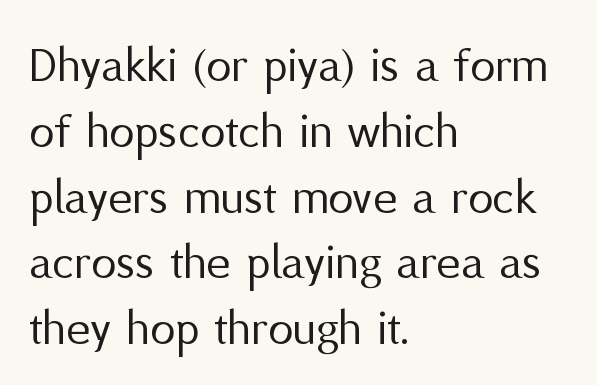
The image shows 51 px regular-weight sans-serif type, upright; set left-aligned, normal line spacing (1.29x), normal letter spacing, not underlined; medium stroke contrast and a medium x-height.
